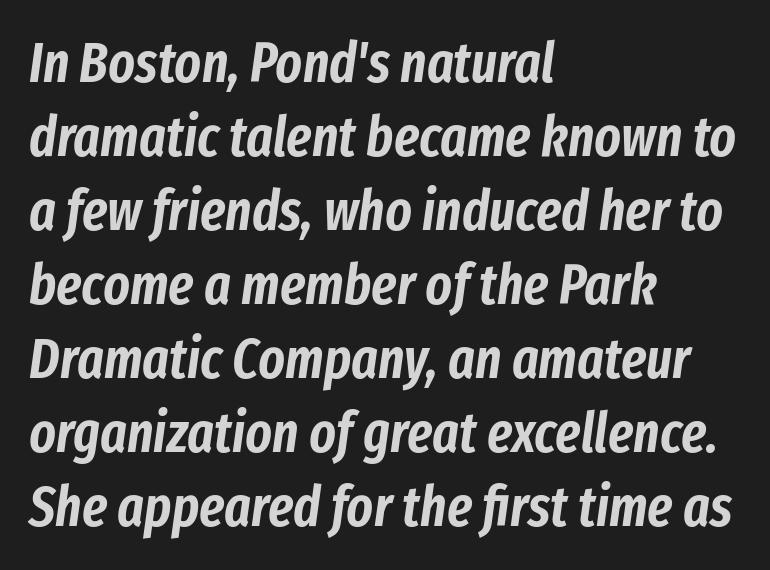
The image shows 56 px condensed type, italic (leaning right); set left-aligned, normal line spacing (1.32x), normal letter spacing, not underlined; low stroke contrast and a medium x-height.
